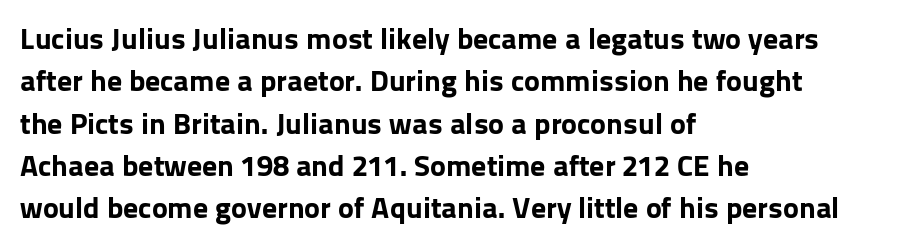
The image shows 30 px bold sans-serif type, upright; set left-aligned, normal line spacing (1.41x), normal letter spacing, not underlined; low stroke contrast and a medium x-height.
